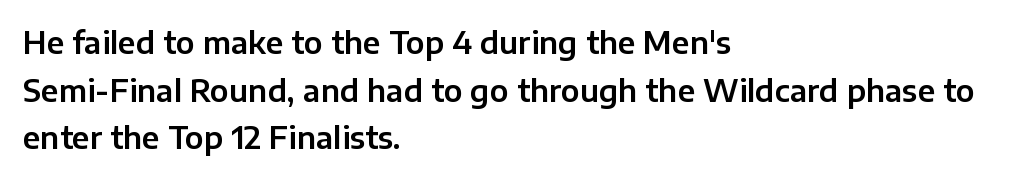
{"serif": "no", "italic": "no", "width": "normal", "stroke_contrast": "low", "x_height": "medium", "monospaced": "no", "underline": "no", "align": "left", "line_spacing": "normal", "line_spacing_ratio": 1.59, "letter_spacing": "normal", "letter_spacing_em": 0.0, "glyph_px": 30}
